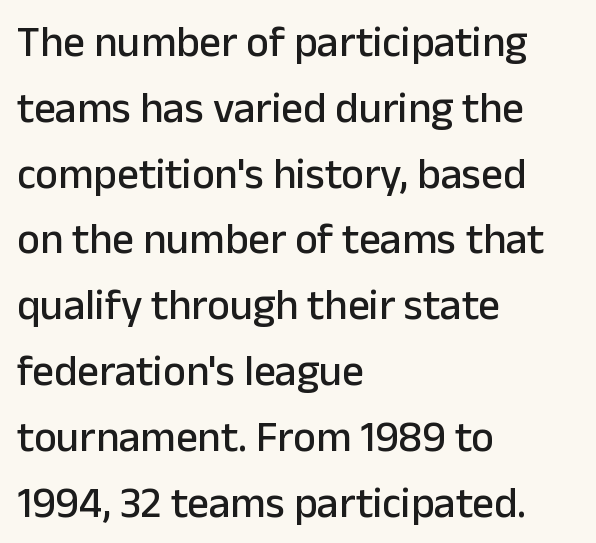
{"serif": "no", "italic": "no", "width": "normal", "stroke_contrast": "low", "x_height": "medium", "monospaced": "no", "underline": "no", "align": "left", "line_spacing": "normal", "line_spacing_ratio": 1.53, "letter_spacing": "normal", "letter_spacing_em": 0.0, "glyph_px": 43}
